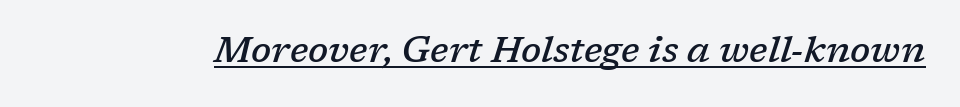
The image shows 36 px semibold serif type, italic (leaning right); set normal letter spacing, underlined; low stroke contrast and a medium x-height.
